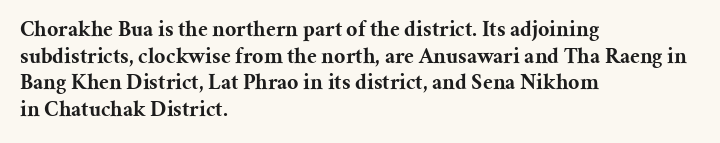
{"italic": "no", "bold": "yes", "underline": "no", "align": "left", "line_spacing_ratio": 1.21, "letter_spacing": "normal", "letter_spacing_em": 0.0, "glyph_px": 22}
